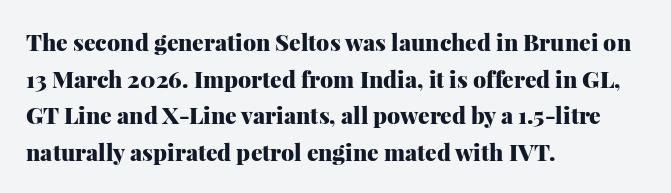
The image shows 23 px bold type, upright; set left-aligned, normal line spacing (1.59x), normal letter spacing, not underlined.
